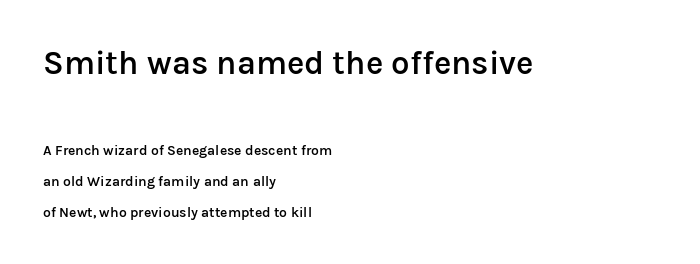
Where is the straight margin? On the left. A somewhat darkened texture: the type is semibold rather than bold. A typesetter would call this leading open, well beyond the default. A sans-serif font was chosen for this passage.
